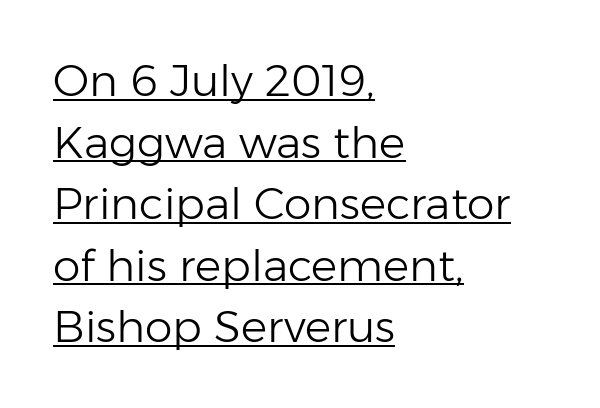
Line spacing here is normal. The characters are drawn with everyday or finer stroke widths. Casual observation: everything's shoved over to the left. The face used here is proportionally spaced, like ordinary book or web type. Inter-character spacing is left at the font's built-in metrics. The letters carry no serifs — their stems end cleanly without finishing strokes.
